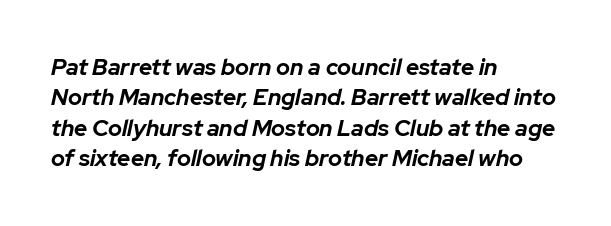
Underline: absent. A typesetter would call this leading conventional body-copy spacing. Notice how the stems are inclined rather than vertical — that's the hallmark of italics. A typesetter would call this zero additional tracking. Heavy-handed strokes throughout: this text is bold.
